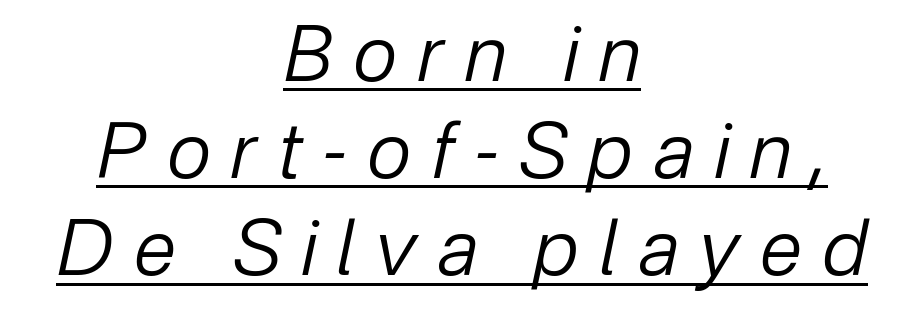
{"italic": "yes", "lean": "right", "slant_degrees": 12, "bold": "no", "weight": "regular", "width": "normal", "stroke_contrast": "low", "x_height": "medium", "monospaced": "no", "underline": "yes", "align": "center", "line_spacing": "normal", "line_spacing_ratio": 1.26, "letter_spacing": "wide", "letter_spacing_em": 0.27, "glyph_px": 77}
